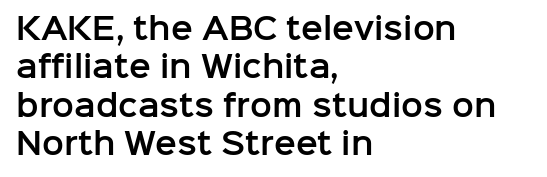
Baseline-to-baseline distance is the conventional proportion of letter height. This sample is left-justified, so line endings fall wherever the words run out. The face used here is proportionally spaced, like ordinary book or web type. Has an underline been added? It has not. In terms of letterform style, serifs are entirely absent. Style check: upright.
